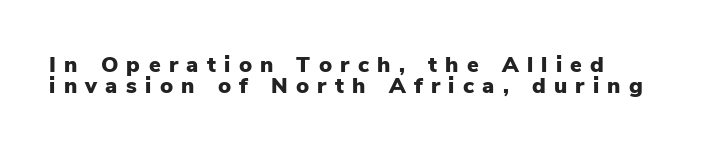
{"italic": "no", "bold": "yes", "underline": "no", "align": "left", "line_spacing": "tight", "line_spacing_ratio": 0.95, "letter_spacing": "wide", "letter_spacing_em": 0.38, "glyph_px": 22}
